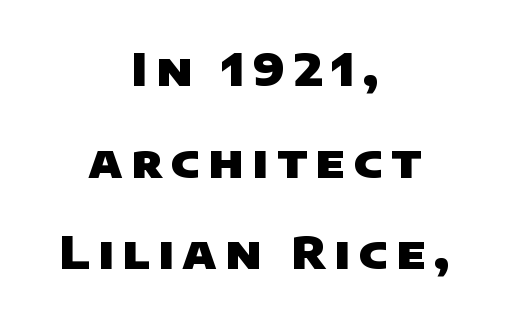
Q: Is the text bold? A: Yes.
Q: Is the typeface a serif or a sans-serif typeface? A: Sans-serif.
Q: Is the text underlined? A: No.
Q: How is the paragraph aligned? A: Centered.
Q: Is the spacing between lines tight, normal or loose? A: Loose.
Q: Width (condensed, normal, or wide)? A: Wide.
Q: Stroke contrast? A: Low.
Q: x-height? A: Large.
Q: Monospaced? A: No.
